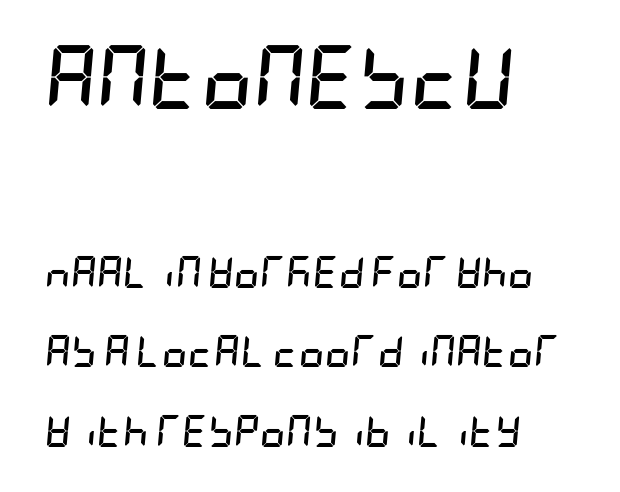
{"italic": "yes", "lean": "right", "slant_degrees": 5, "bold": "yes", "weight": "semibold", "width": "condensed", "stroke_contrast": "low", "x_height": "large", "underline": "no", "align": "left", "line_spacing": "loose", "line_spacing_ratio": 2.49, "letter_spacing": "normal", "letter_spacing_em": 0.0, "larger_block": "first", "size_ratio": 2.0, "glyph_px": 64}
